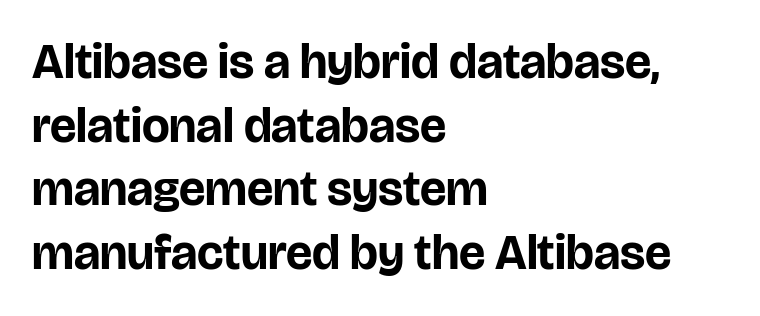
{"serif": "no", "italic": "no", "bold": "yes", "weight": "bold", "width": "normal", "stroke_contrast": "low", "x_height": "large", "monospaced": "no", "underline": "no", "align": "left", "line_spacing": "normal", "line_spacing_ratio": 1.3, "letter_spacing": "normal", "letter_spacing_em": 0.0, "glyph_px": 49}
